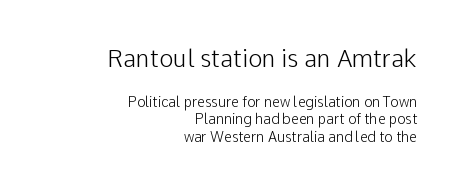
{"italic": "no", "bold": "no", "underline": "no", "align": "right", "line_spacing_ratio": 1.24, "letter_spacing": "normal", "letter_spacing_em": 0.0, "larger_block": "first", "size_ratio": 1.71, "glyph_px": 24}
